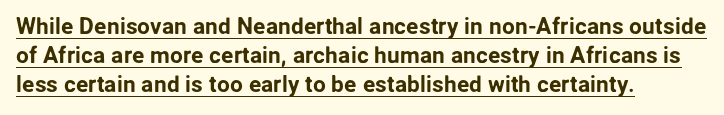
The image shows 23 px text type, upright; set left-aligned, normal line spacing (1.27x), normal letter spacing, underlined.
